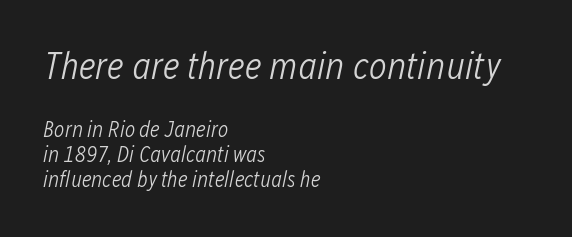
{"italic": "yes", "lean": "right", "slant_degrees": 12, "bold": "no", "weight": "light", "width": "condensed", "stroke_contrast": "low", "x_height": "medium", "monospaced": "no", "underline": "no", "align": "left", "line_spacing": "tight", "line_spacing_ratio": 1.13, "letter_spacing": "normal", "letter_spacing_em": 0.0, "larger_block": "first", "size_ratio": 1.73, "glyph_px": 38}
